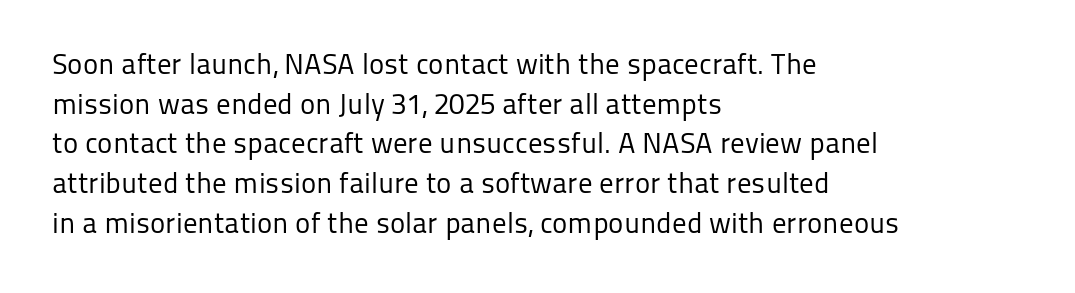
{"serif": "no", "italic": "no", "bold": "no", "weight": "regular", "width": "normal", "stroke_contrast": "low", "x_height": "medium", "monospaced": "no", "underline": "no", "align": "left", "line_spacing": "normal", "line_spacing_ratio": 1.37, "letter_spacing": "normal", "letter_spacing_em": 0.0, "glyph_px": 29}
